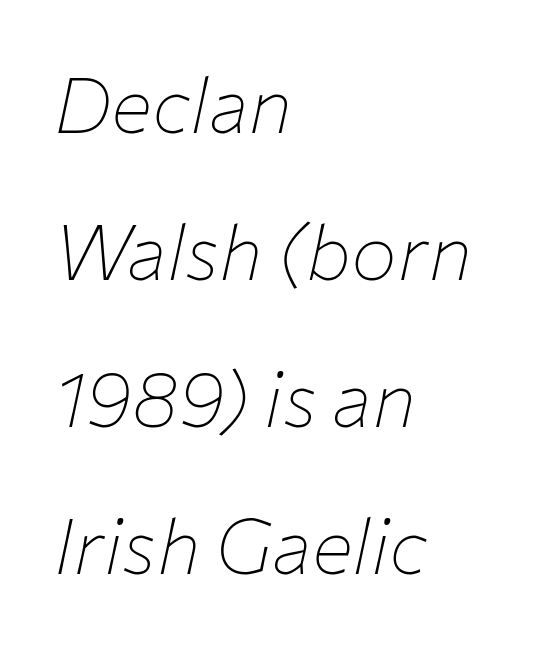
The image shows 77 px thin type, italic (leaning right); set left-aligned, loose line spacing (1.91x), normal letter spacing, not underlined; low stroke contrast and a medium x-height.
